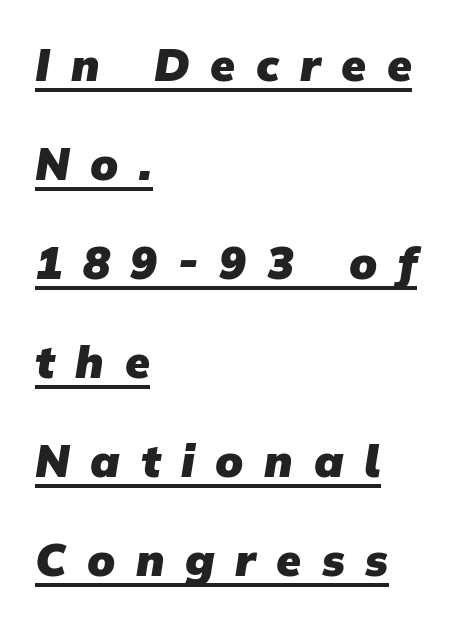
The image shows 45 px heavy sans-serif type; set left-aligned, loose line spacing (2.2x), unusually wide letter spacing (+0.46 em), underlined; low stroke contrast and a medium x-height.
